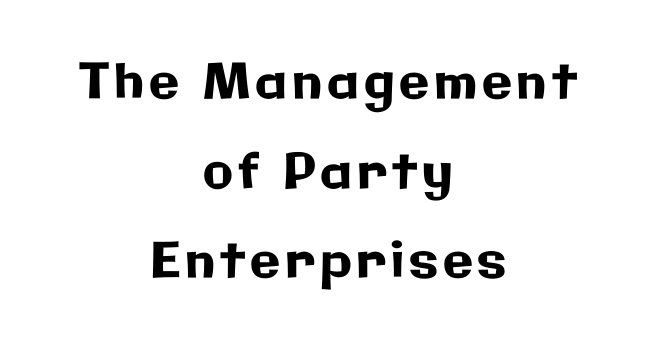
The image shows 49 px sans-serif type, upright; set centered, line spacing 1.83x, not underlined; low stroke contrast and a medium x-height.
